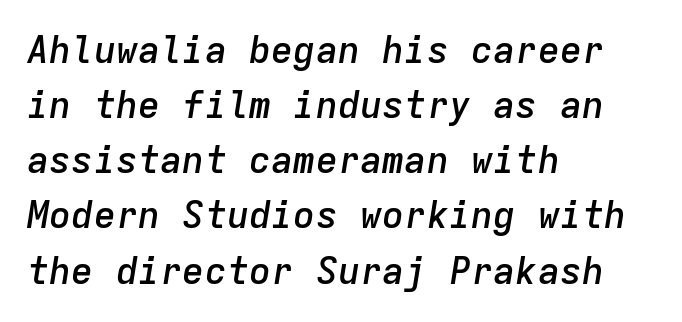
{"italic": "yes", "lean": "right", "slant_degrees": 9, "bold": "semi", "weight": "semibold", "width": "normal", "stroke_contrast": "low", "x_height": "medium", "monospaced": "yes", "underline": "no", "align": "left", "line_spacing": "normal", "line_spacing_ratio": 1.49, "letter_spacing": "normal", "letter_spacing_em": 0.0, "glyph_px": 37}
